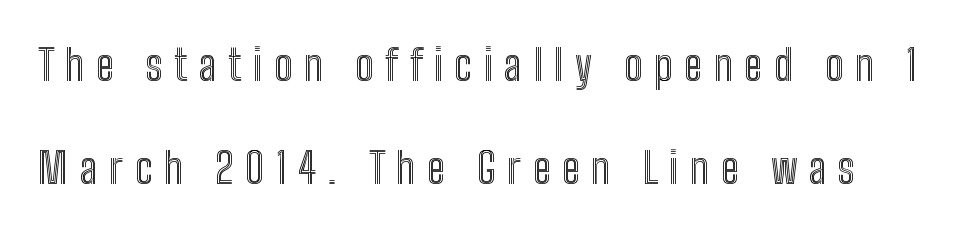
{"italic": "no", "width": "condensed", "x_height": "medium", "monospaced": "no", "underline": "no", "line_spacing": "loose", "line_spacing_ratio": 2.39, "letter_spacing": "wide", "letter_spacing_em": 0.27, "glyph_px": 43}
